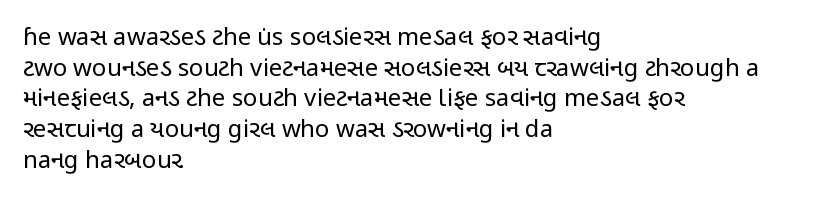
Is the type heavy? It reads as light-to-regular instead. Leftover space on each line is placed entirely after the last word. Characters follow at the spacing the type designer built in. The passage shown stacks its lines at a standard gap.
